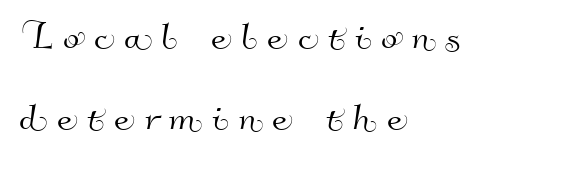
Q: Is the typeface a serif or a sans-serif typeface? A: Sans-serif.
Q: Is the text underlined? A: No.
Q: How is the paragraph aligned? A: Left-aligned.
Q: Is the spacing between letters normal or unusually wide? A: Unusually wide.
Q: Is the spacing between lines tight, normal or loose? A: Normal.
Q: Width (condensed, normal, or wide)? A: Normal.
Q: Stroke contrast? A: High.
Q: x-height? A: Small.
Q: Monospaced? A: No.
